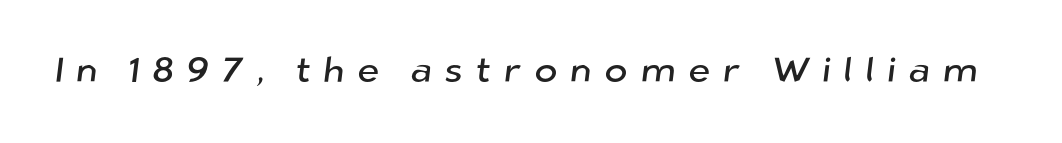
Note the varied advance widths — an 'i' is clearly narrower than an 'm'. Check where the strokes stop: nothing finishes them off — pure sans. No word sits above an underline. These lines have a slow, spaced-out rhythm from letter to letter.
